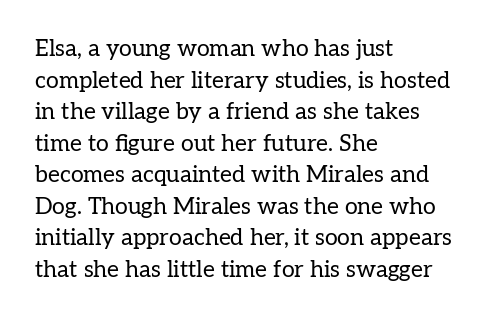
{"italic": "no", "bold": "no", "underline": "no", "align": "left", "line_spacing": "normal", "line_spacing_ratio": 1.37, "letter_spacing": "normal", "letter_spacing_em": 0.0, "glyph_px": 23}
